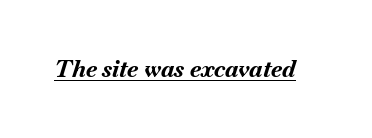
Observe the lean: these are italic letterforms. Words appear dense and cohesive because spacing is normal. The face used here appears with an underline applied. The letters are bold, with thick, heavy strokes.
